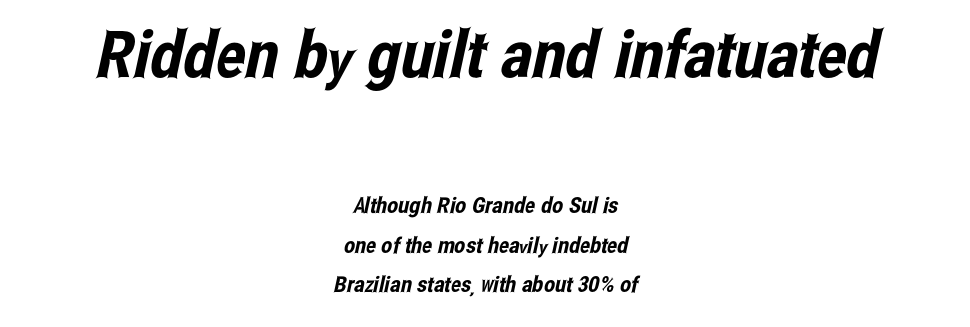
{"serif": "no", "width": "condensed", "stroke_contrast": "low", "x_height": "medium", "monospaced": "no", "underline": "no", "align": "center", "line_spacing_ratio": 1.79, "letter_spacing": "normal", "letter_spacing_em": 0.0, "larger_block": "first", "size_ratio": 2.95, "glyph_px": 65}
